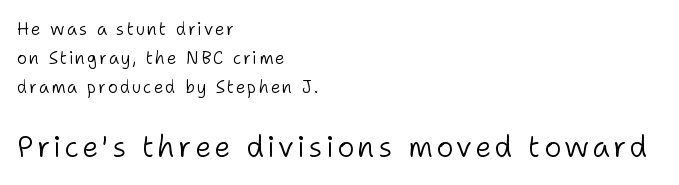
Q: Is the text bold? A: No.
Q: Is the text italic (slanted)? A: No, it is upright.
Q: Is the typeface a serif or a sans-serif typeface? A: Sans-serif.
Q: Is the text underlined? A: No.
Q: How is the paragraph aligned? A: Left-aligned.
Q: Which block of text is set in a larger size, the first (top) or the second (bottom)? A: The second (bottom) one.
Q: Width (condensed, normal, or wide)? A: Normal.
Q: Stroke contrast? A: Low.
Q: x-height? A: Medium.
Q: Monospaced? A: No.
